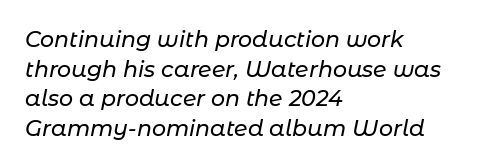
Tall strokes in this sample are angled rather than plumb. Line beginnings align vertically; line endings do not. Regular leading. The passage shown has conventional tracking throughout. Any mark beneath the type? The region is blank.
